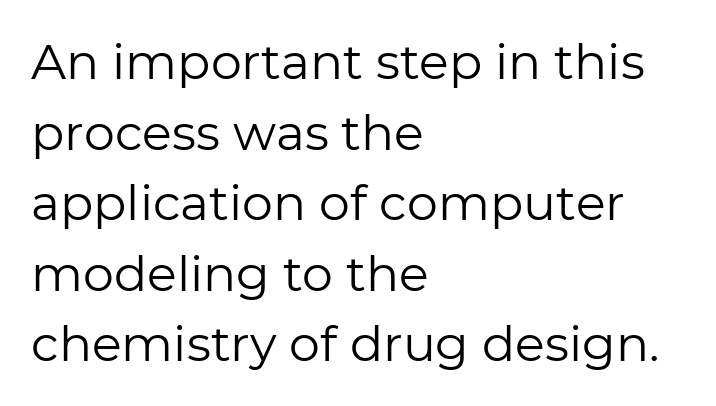
{"serif": "no", "italic": "no", "bold": "no", "weight": "regular", "width": "normal", "stroke_contrast": "low", "x_height": "medium", "monospaced": "no", "underline": "no", "align": "left", "line_spacing": "normal", "line_spacing_ratio": 1.44, "letter_spacing": "normal", "letter_spacing_em": 0.0, "glyph_px": 49}
